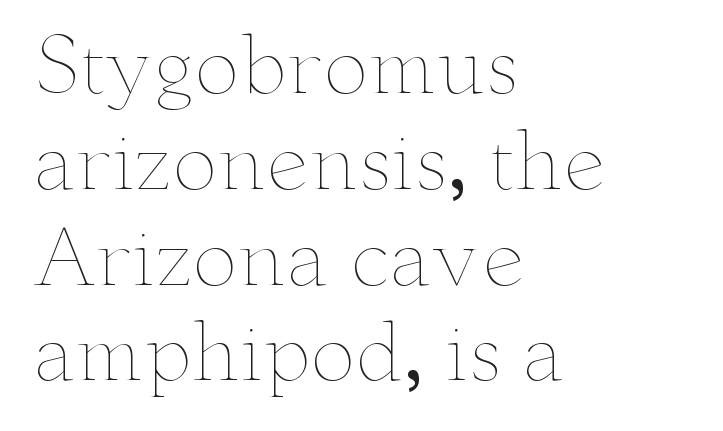
The image shows 76 px thin, wide type, upright; set left-aligned, normal line spacing (1.26x), normal letter spacing, not underlined; low stroke contrast and a small x-height.
